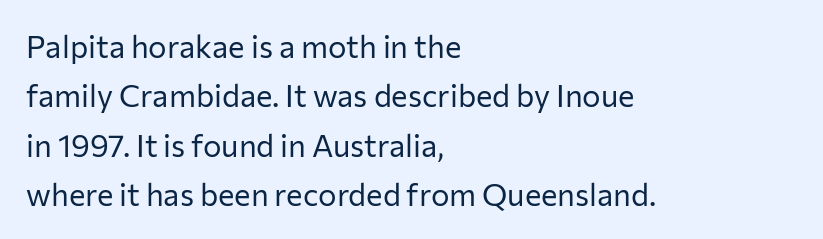
The image shows 31 px regular-weight sans-serif type, upright; set left-aligned, normal line spacing (1.59x), normal letter spacing, not underlined; low stroke contrast and a medium x-height.
